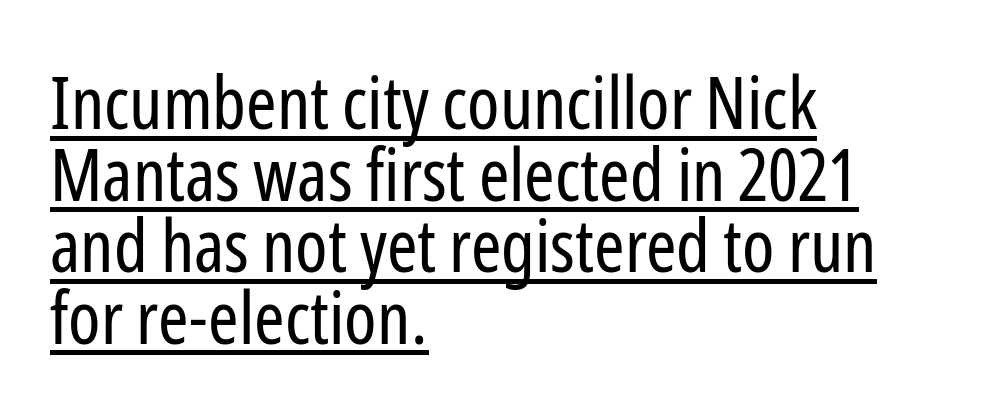
Q: Is the text bold? A: No.
Q: Is the text italic (slanted)? A: No, it is upright.
Q: Is the typeface a serif or a sans-serif typeface? A: Sans-serif.
Q: Is the text underlined? A: Yes.
Q: How is the paragraph aligned? A: Left-aligned.
Q: Is the spacing between letters normal or unusually wide? A: Normal.
Q: Is the spacing between lines tight, normal or loose? A: Tight.
Q: Width (condensed, normal, or wide)? A: Condensed.
Q: Stroke contrast? A: Low.
Q: x-height? A: Medium.
Q: Monospaced? A: No.
